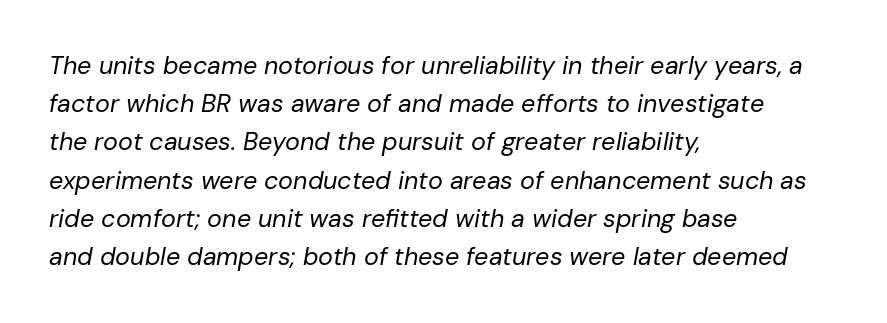
The image shows 25 px text type, italic (leaning right); set left-aligned, normal line spacing (1.53x), normal letter spacing, not underlined.
